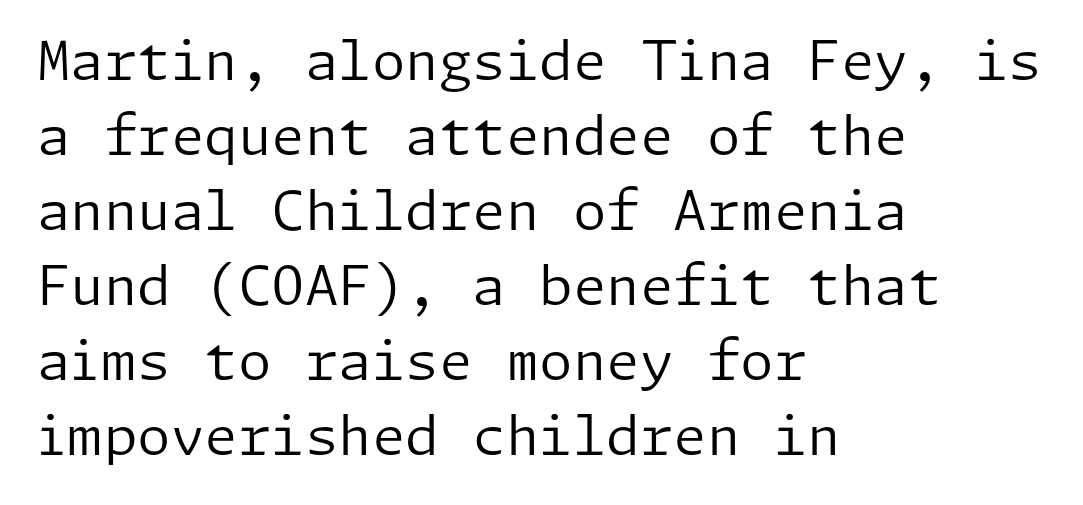
The image shows 54 px regular-weight sans-serif type, upright; set left-aligned, normal line spacing (1.39x), normal letter spacing, not underlined; low stroke contrast and a medium x-height.
